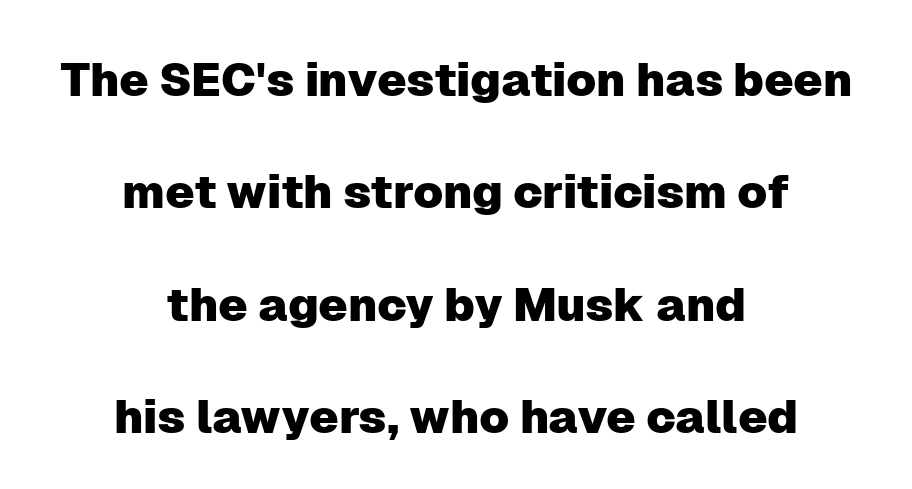
The image shows 47 px sans-serif type, upright; set centered, loose line spacing (2.39x), normal letter spacing, not underlined; low stroke contrast and a medium x-height.
